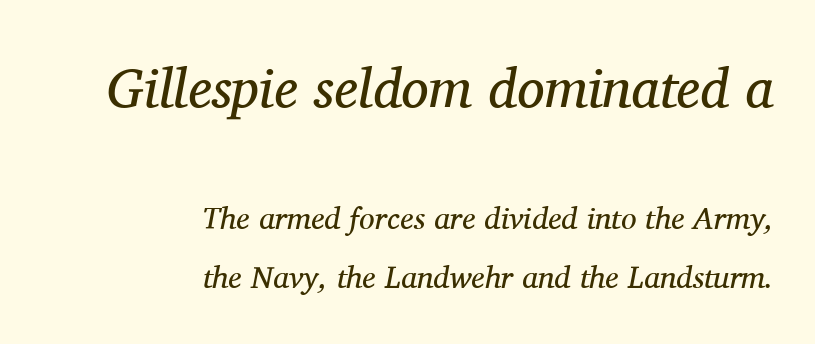
{"serif": "yes", "italic": "yes", "lean": "right", "slant_degrees": 11, "bold": "no", "weight": "regular", "width": "normal", "stroke_contrast": "medium", "x_height": "medium", "monospaced": "no", "underline": "no", "align": "right", "line_spacing": "loose", "line_spacing_ratio": 1.92, "letter_spacing": "normal", "letter_spacing_em": 0.0, "larger_block": "first", "size_ratio": 1.77, "glyph_px": 55}
